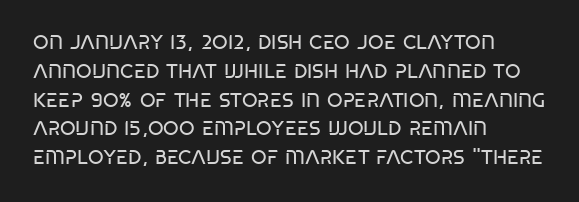
Vertical strokes here are truly vertical. The typesetting does not lean heavy: it is not bold. These lines keep a tight, regular rhythm from letter to letter. Anything drawn beneath the words? Only blank space. The designer left line spacing at the default. Caption: multi-line text, flush left, ragged right.
